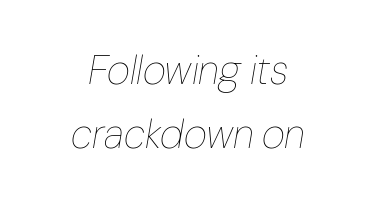
Q: Is the text bold? A: No.
Q: Is the text italic (slanted)? A: Yes, it leans right by about 10 degrees.
Q: Is the text underlined? A: No.
Q: How is the paragraph aligned? A: Centered.
Q: Is the spacing between letters normal or unusually wide? A: Normal.
Q: Is the spacing between lines tight, normal or loose? A: Normal.
Q: Width (condensed, normal, or wide)? A: Normal.
Q: Stroke contrast? A: Low.
Q: x-height? A: Medium.
Q: Monospaced? A: No.
